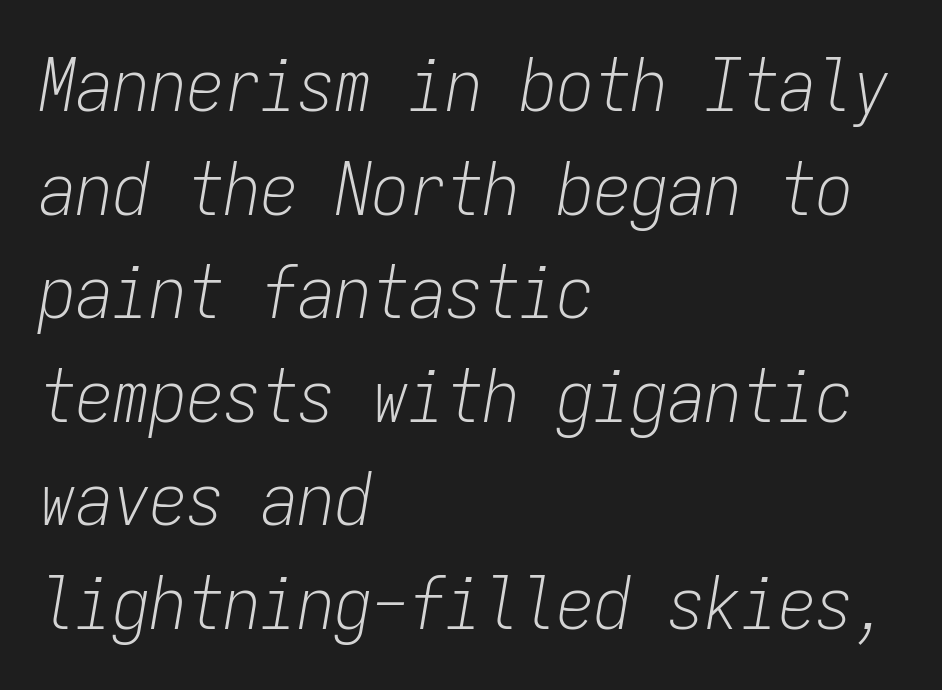
{"italic": "yes", "lean": "right", "slant_degrees": 9, "bold": "no", "weight": "light", "width": "condensed", "stroke_contrast": "low", "x_height": "medium", "monospaced": "yes", "underline": "no", "align": "left", "line_spacing": "normal", "line_spacing_ratio": 1.4, "letter_spacing": "normal", "letter_spacing_em": 0.0, "glyph_px": 74}
